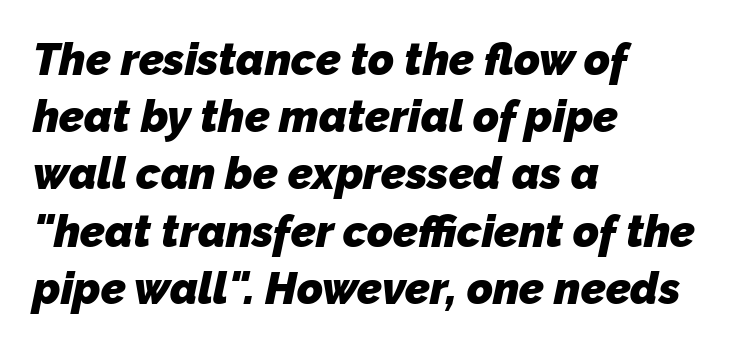
{"serif": "no", "bold": "yes", "weight": "heavy", "width": "normal", "stroke_contrast": "low", "x_height": "medium", "monospaced": "no", "underline": "no", "align": "left", "line_spacing": "normal", "line_spacing_ratio": 1.3, "letter_spacing": "normal", "letter_spacing_em": 0.0, "glyph_px": 44}
